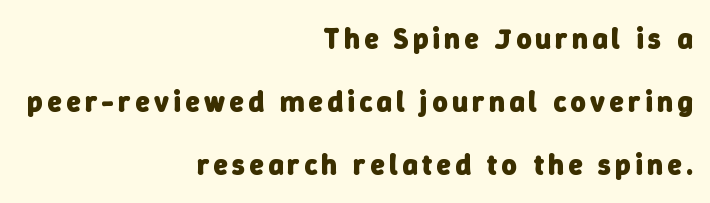
{"serif": "no", "bold": "yes", "weight": "heavy", "width": "normal", "stroke_contrast": "low", "x_height": "medium", "monospaced": "no", "underline": "no", "align": "right", "line_spacing": "loose", "line_spacing_ratio": 2.18, "glyph_px": 29}
